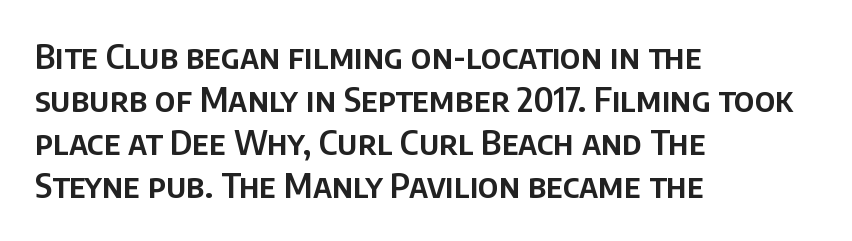
Q: Is the text italic (slanted)? A: No, it is upright.
Q: Is the typeface a serif or a sans-serif typeface? A: Sans-serif.
Q: Is the text underlined? A: No.
Q: How is the paragraph aligned? A: Left-aligned.
Q: Is the spacing between letters normal or unusually wide? A: Normal.
Q: Is the spacing between lines tight, normal or loose? A: Normal.
Q: Width (condensed, normal, or wide)? A: Normal.
Q: Stroke contrast? A: Low.
Q: x-height? A: Large.
Q: Monospaced? A: No.
